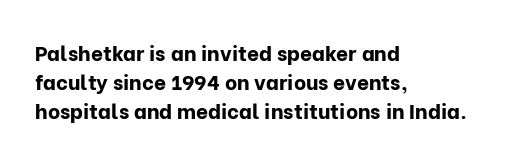
Q: Is the text bold? A: Yes.
Q: Is the text italic (slanted)? A: No, it is upright.
Q: Is the text underlined? A: No.
Q: How is the paragraph aligned? A: Left-aligned.
Q: Is the spacing between letters normal or unusually wide? A: Normal.
Q: Is the spacing between lines tight, normal or loose? A: Normal.
